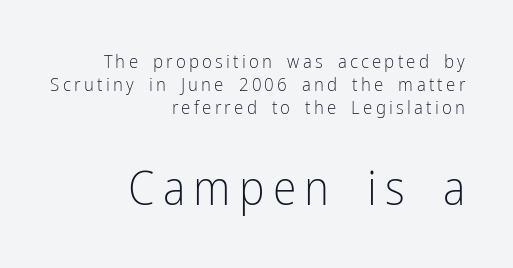
{"serif": "no", "italic": "no", "bold": "no", "weight": "light", "width": "condensed", "stroke_contrast": "low", "x_height": "medium", "monospaced": "no", "underline": "no", "align": "right", "line_spacing_ratio": 1.22, "larger_block": "second", "size_ratio": 2.53, "glyph_px": 48}
